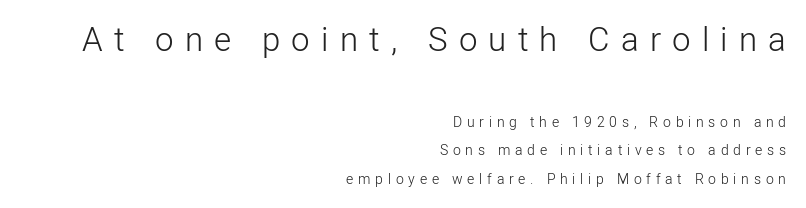
Q: Is the text bold? A: No.
Q: Is the text italic (slanted)? A: No, it is upright.
Q: Is the typeface a serif or a sans-serif typeface? A: Sans-serif.
Q: Is the text underlined? A: No.
Q: How is the paragraph aligned? A: Right-aligned.
Q: Is the spacing between letters normal or unusually wide? A: Unusually wide.
Q: Is the spacing between lines tight, normal or loose? A: Loose.
Q: Which block of text is set in a larger size, the first (top) or the second (bottom)? A: The first (top) one.
Q: Width (condensed, normal, or wide)? A: Normal.
Q: Stroke contrast? A: Low.
Q: x-height? A: Medium.
Q: Monospaced? A: No.
